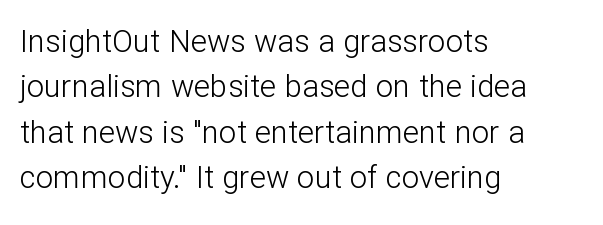
Q: Is the text bold? A: No.
Q: Is the text italic (slanted)? A: No, it is upright.
Q: Is the typeface a serif or a sans-serif typeface? A: Sans-serif.
Q: Is the text underlined? A: No.
Q: How is the paragraph aligned? A: Left-aligned.
Q: Is the spacing between letters normal or unusually wide? A: Normal.
Q: Is the spacing between lines tight, normal or loose? A: Normal.
Q: Width (condensed, normal, or wide)? A: Normal.
Q: Stroke contrast? A: Low.
Q: x-height? A: Medium.
Q: Monospaced? A: No.
